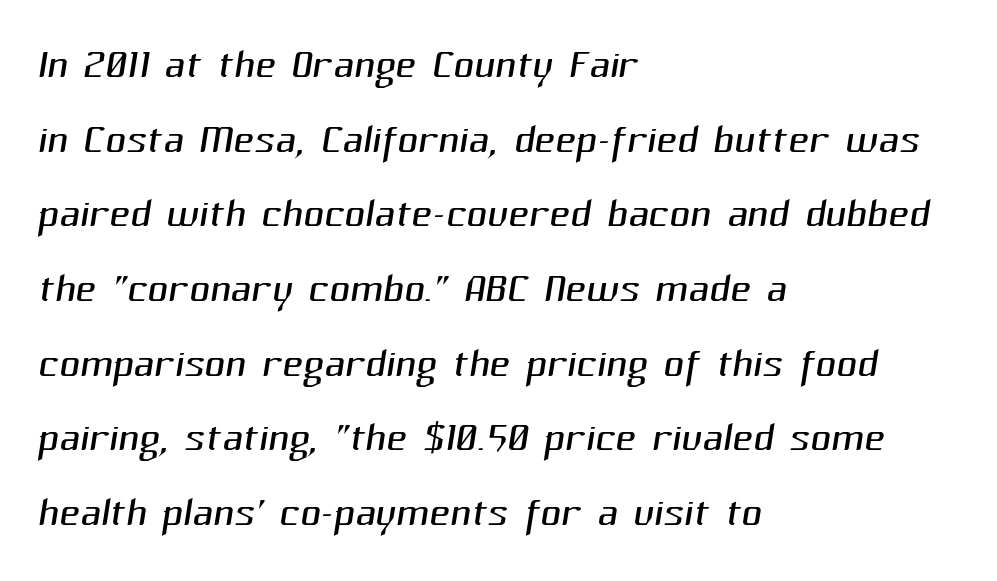
Q: Is the text bold? A: No.
Q: Is the typeface a serif or a sans-serif typeface? A: Sans-serif.
Q: Is the text underlined? A: No.
Q: How is the paragraph aligned? A: Left-aligned.
Q: Is the spacing between letters normal or unusually wide? A: Normal.
Q: Is the spacing between lines tight, normal or loose? A: Normal.
Q: Width (condensed, normal, or wide)? A: Normal.
Q: Stroke contrast? A: Medium.
Q: x-height? A: Medium.
Q: Monospaced? A: No.
